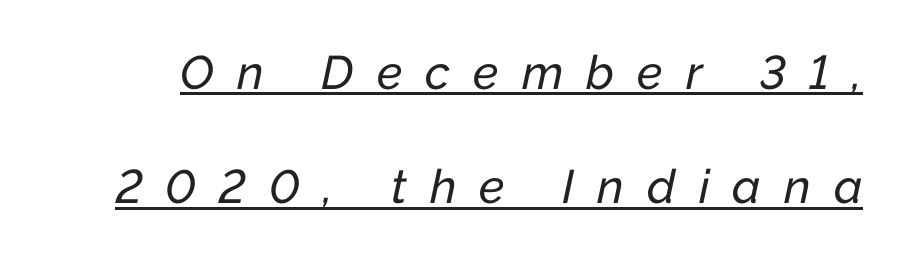
{"italic": "yes", "lean": "right", "slant_degrees": 12, "width": "normal", "stroke_contrast": "low", "x_height": "medium", "monospaced": "no", "underline": "yes", "line_spacing": "loose", "line_spacing_ratio": 2.43, "letter_spacing": "wide", "letter_spacing_em": 0.49, "glyph_px": 47}
